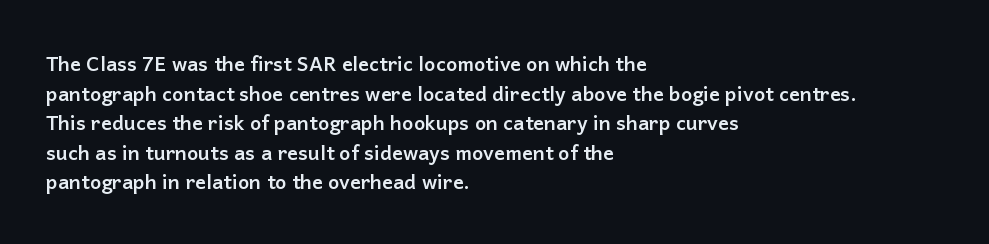
Q: Is the text bold? A: Yes.
Q: Is the text italic (slanted)? A: No, it is upright.
Q: Is the text underlined? A: No.
Q: How is the paragraph aligned? A: Left-aligned.
Q: Is the spacing between letters normal or unusually wide? A: Normal.
Q: Is the spacing between lines tight, normal or loose? A: Normal.
